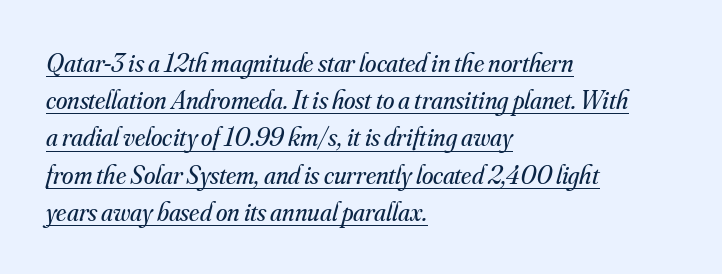
Q: Is the text bold? A: No.
Q: Is the text italic (slanted)? A: Yes, it leans right by about 16 degrees.
Q: Is the text underlined? A: Yes.
Q: How is the paragraph aligned? A: Left-aligned.
Q: Is the spacing between letters normal or unusually wide? A: Normal.
Q: Is the spacing between lines tight, normal or loose? A: Normal.
